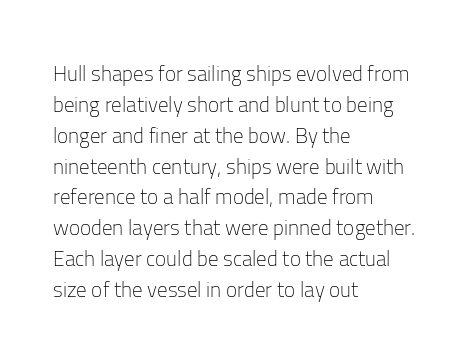
Q: Is the text bold? A: No.
Q: Is the text italic (slanted)? A: No, it is upright.
Q: Is the text underlined? A: No.
Q: How is the paragraph aligned? A: Left-aligned.
Q: Is the spacing between letters normal or unusually wide? A: Normal.
Q: Is the spacing between lines tight, normal or loose? A: Normal.
